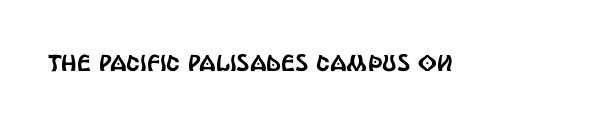
Q: Is the text italic (slanted)? A: No, it is upright.
Q: Is the text underlined? A: No.
Q: Is the spacing between letters normal or unusually wide? A: Normal.
